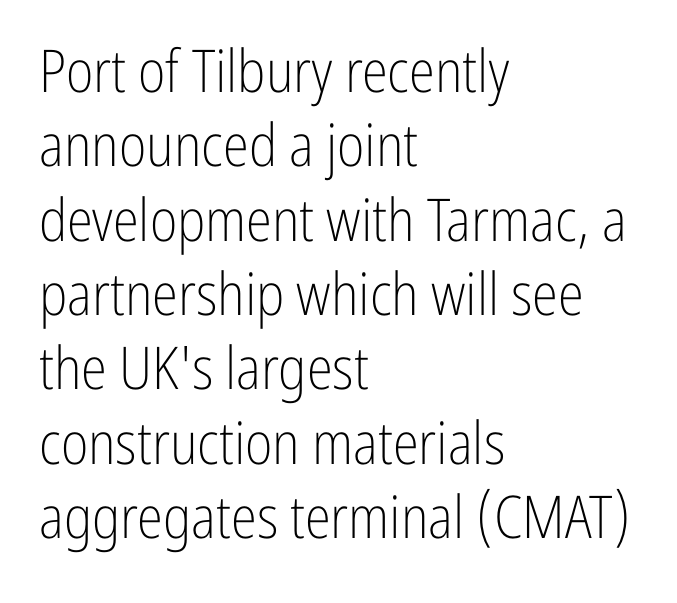
{"serif": "no", "italic": "no", "bold": "no", "weight": "light", "width": "condensed", "stroke_contrast": "low", "x_height": "medium", "monospaced": "no", "underline": "no", "align": "left", "line_spacing": "normal", "line_spacing_ratio": 1.26, "letter_spacing": "normal", "letter_spacing_em": 0.0, "glyph_px": 59}
